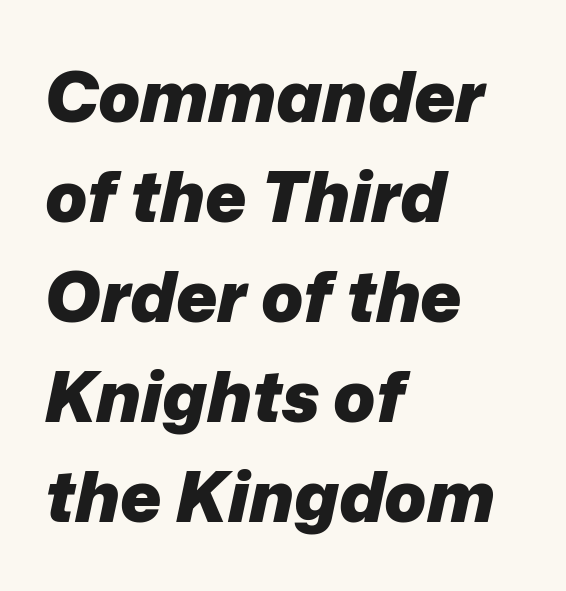
Q: Is the text bold? A: Yes.
Q: Is the text italic (slanted)? A: Yes, it leans right by about 12 degrees.
Q: Is the text underlined? A: No.
Q: How is the paragraph aligned? A: Left-aligned.
Q: Is the spacing between letters normal or unusually wide? A: Normal.
Q: Is the spacing between lines tight, normal or loose? A: Normal.
Q: Width (condensed, normal, or wide)? A: Normal.
Q: Stroke contrast? A: Low.
Q: x-height? A: Medium.
Q: Monospaced? A: No.
